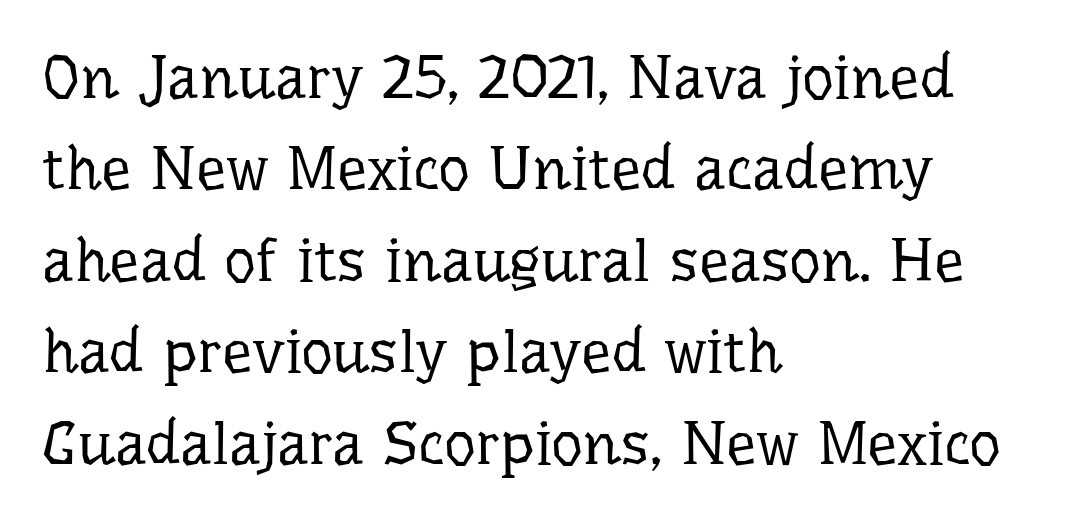
The image shows 61 px regular-weight serif type, upright; set left-aligned, normal line spacing (1.5x), normal letter spacing, not underlined; low stroke contrast and a medium x-height.
